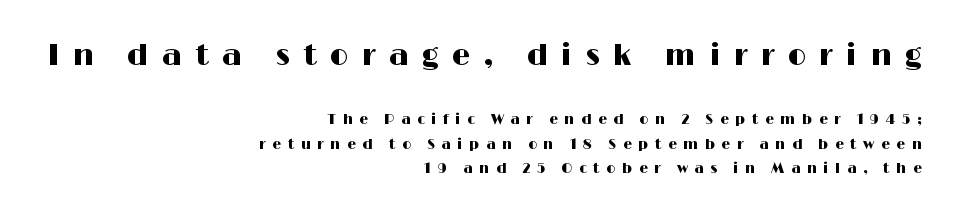
Q: Is the text italic (slanted)? A: No, it is upright.
Q: Is the typeface a serif or a sans-serif typeface? A: Sans-serif.
Q: Is the text underlined? A: No.
Q: How is the paragraph aligned? A: Right-aligned.
Q: Is the spacing between letters normal or unusually wide? A: Unusually wide.
Q: Which block of text is set in a larger size, the first (top) or the second (bottom)? A: The first (top) one.
Q: Width (condensed, normal, or wide)? A: Wide.
Q: Stroke contrast? A: High.
Q: x-height? A: Medium.
Q: Monospaced? A: No.
